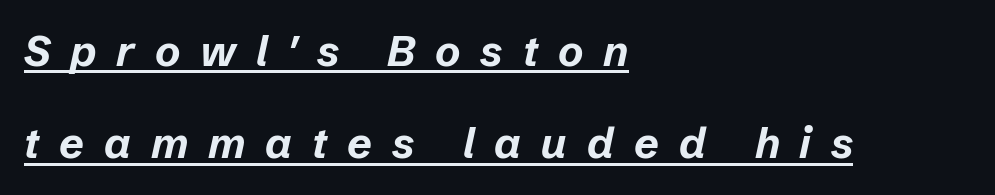
The image shows 43 px bold type, italic (leaning right); set left-aligned, loose line spacing (2.15x), unusually wide letter spacing (+0.46 em), underlined; low stroke contrast and a medium x-height.
